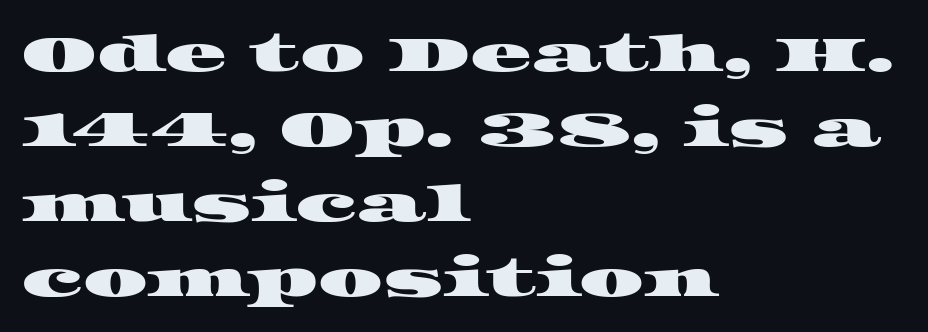
The image shows 51 px wide serif type; set left-aligned, normal line spacing (1.47x), normal letter spacing, not underlined; high stroke contrast and a large x-height.
